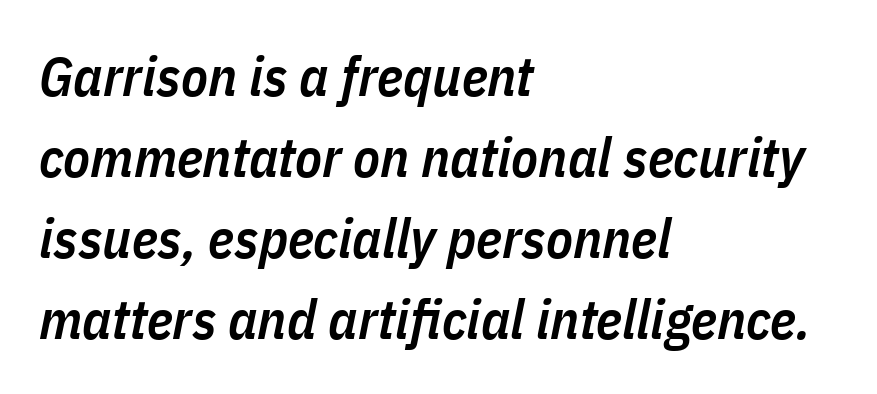
The image shows 55 px semibold, condensed type, italic (leaning right); set left-aligned, normal line spacing (1.47x), normal letter spacing, not underlined; low stroke contrast and a medium x-height.
